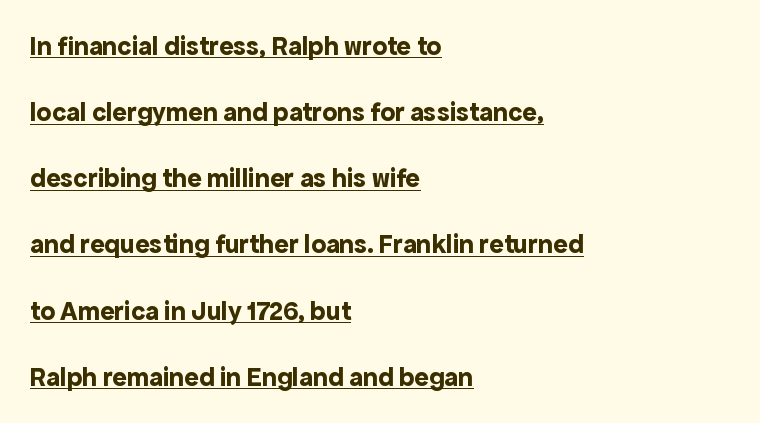
Q: Is the text bold? A: Yes.
Q: Is the text italic (slanted)? A: No, it is upright.
Q: Is the text underlined? A: Yes.
Q: How is the paragraph aligned? A: Left-aligned.
Q: Is the spacing between letters normal or unusually wide? A: Normal.
Q: Is the spacing between lines tight, normal or loose? A: Loose.
